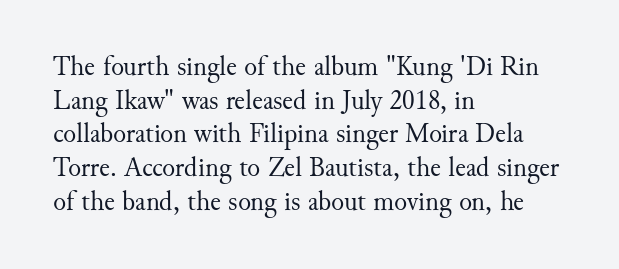
{"italic": "no", "bold": "no", "underline": "no", "align": "left", "line_spacing": "normal", "line_spacing_ratio": 1.25, "letter_spacing": "normal", "letter_spacing_em": 0.0, "glyph_px": 27}
